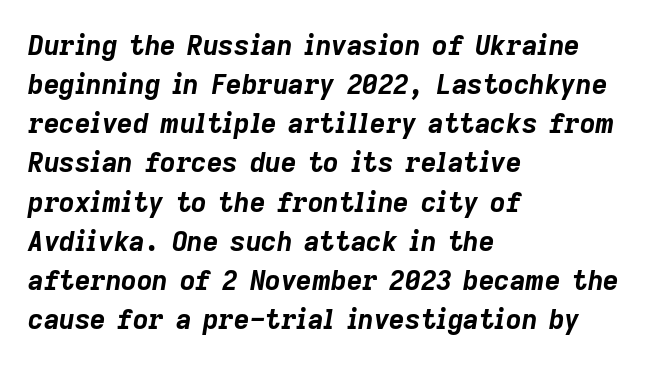
Q: Is the text bold? A: Yes.
Q: Is the text italic (slanted)? A: Yes, it leans right by about 9 degrees.
Q: Is the text underlined? A: No.
Q: How is the paragraph aligned? A: Left-aligned.
Q: Is the spacing between letters normal or unusually wide? A: Normal.
Q: Is the spacing between lines tight, normal or loose? A: Normal.
